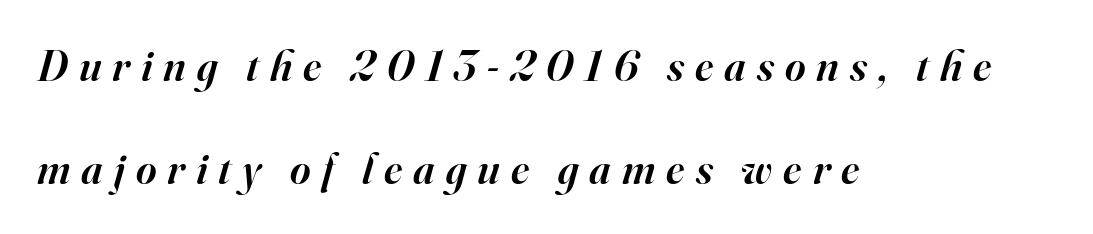
The image shows 44 px semibold serif type, italic (leaning right); set left-aligned, loose line spacing (2.35x), unusually wide letter spacing (+0.25 em), not underlined; high stroke contrast and a small x-height.
